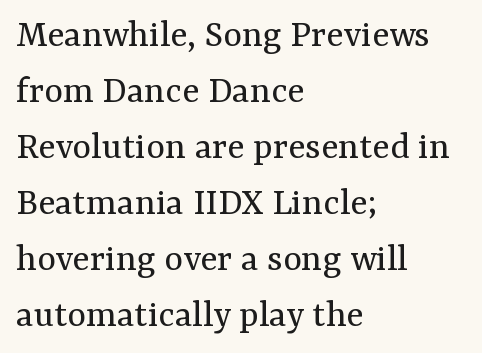
The image shows 40 px regular-weight serif type, upright; set left-aligned, normal line spacing (1.4x), normal letter spacing, not underlined; medium stroke contrast and a medium x-height.
